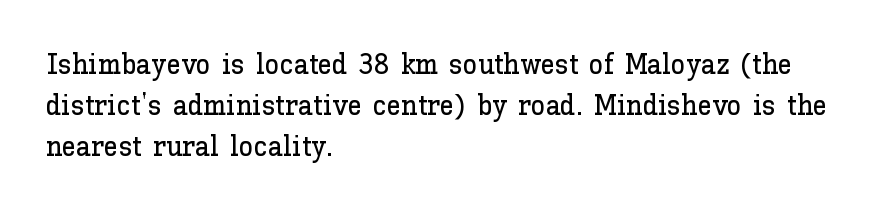
The image shows 29 px text type, upright; set left-aligned, normal line spacing (1.41x), normal letter spacing, not underlined; low stroke contrast and a medium x-height.
